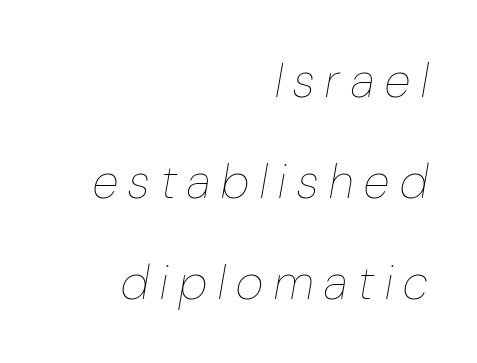
The image shows 48 px thin, condensed type, italic (leaning right); set right-aligned, loose line spacing (2.1x), unusually wide letter spacing (+0.23 em), not underlined; low stroke contrast and a medium x-height.
